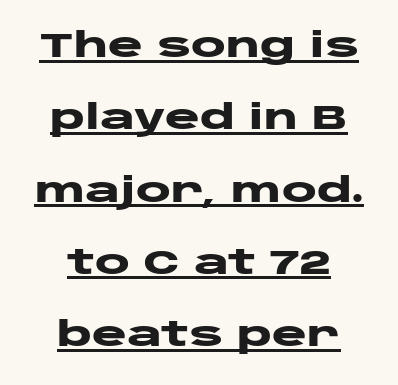
The image shows 33 px heavy, wide sans-serif type, upright; set centered, loose line spacing (2.19x), normal letter spacing, underlined; low stroke contrast and a large x-height.
